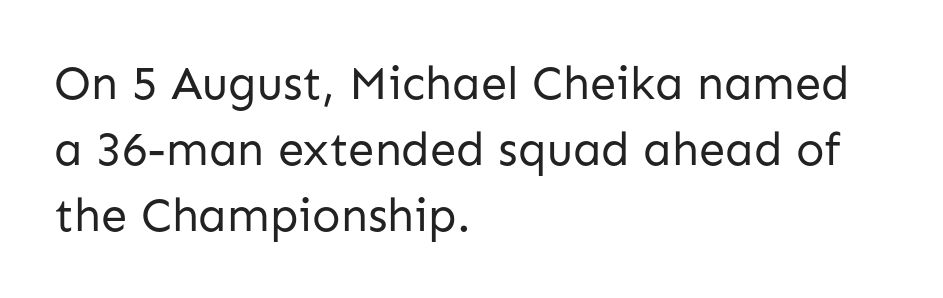
Q: Is the text bold? A: No.
Q: Is the text italic (slanted)? A: No, it is upright.
Q: Is the typeface a serif or a sans-serif typeface? A: Sans-serif.
Q: Is the text underlined? A: No.
Q: How is the paragraph aligned? A: Left-aligned.
Q: Is the spacing between letters normal or unusually wide? A: Normal.
Q: Is the spacing between lines tight, normal or loose? A: Normal.
Q: Width (condensed, normal, or wide)? A: Normal.
Q: Stroke contrast? A: Low.
Q: x-height? A: Medium.
Q: Monospaced? A: No.
